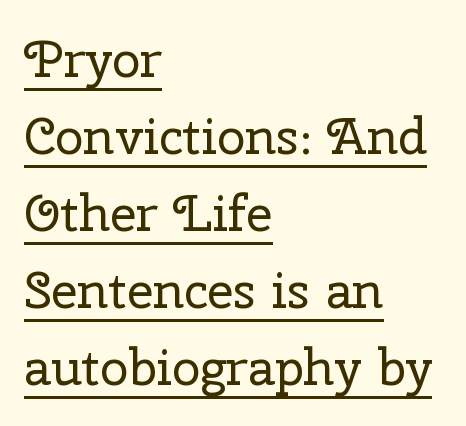
This sample uses a serif face. Characters remain perfectly vertical along every line. A rule runs beneath these lines of type. Spacing verdict: proportional, widths tailored to each character. Counters stay open thanks to moderate or lighter strokes. Regular leading.
